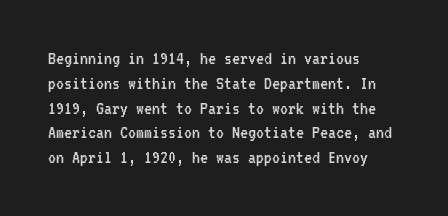
The image shows 20 px text type, upright; set left-aligned, line spacing 1.24x, normal letter spacing, not underlined.
